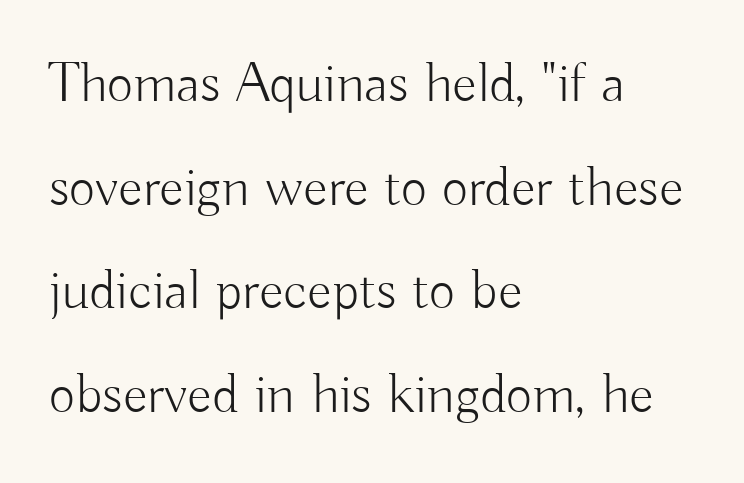
The typography opts for an upright posture over an oblique one. Stems and bowls with no extra thickness — not bold. Glyph-to-glyph distance matches everyday printed text. The words here are not underlined.
